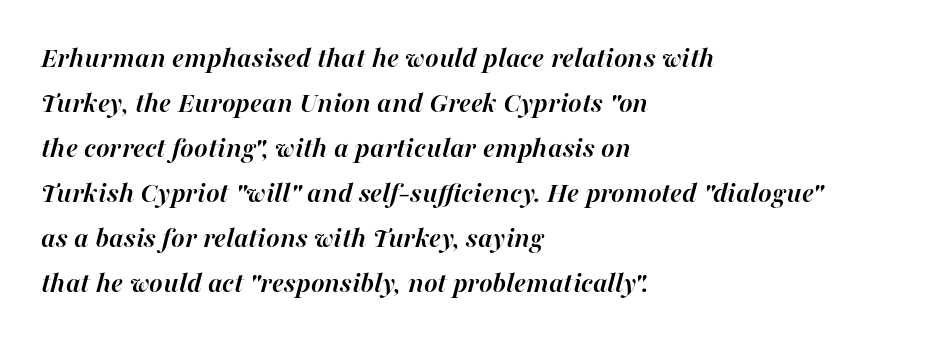
{"italic": "yes", "lean": "right", "slant_degrees": 16, "bold": "yes", "weight": "semibold", "width": "normal", "stroke_contrast": "high", "x_height": "medium", "monospaced": "no", "underline": "no", "align": "left", "line_spacing": "normal", "line_spacing_ratio": 1.55, "letter_spacing": "normal", "letter_spacing_em": 0.0, "glyph_px": 29}
